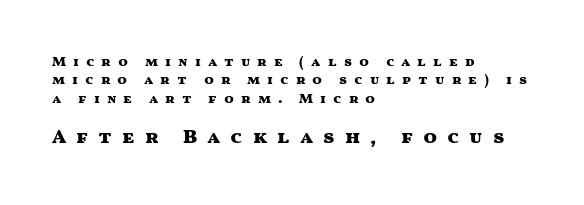
{"italic": "no", "bold": "yes", "underline": "no", "align": "left", "line_spacing": "normal", "line_spacing_ratio": 1.31, "letter_spacing": "wide", "letter_spacing_em": 0.5, "larger_block": "second", "size_ratio": 1.43, "glyph_px": 20}
